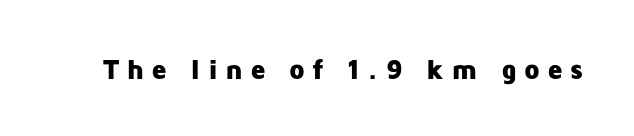
The image shows 28 px heavy sans-serif type, upright; set unusually wide letter spacing (+0.25 em), not underlined; low stroke contrast and a medium x-height.
